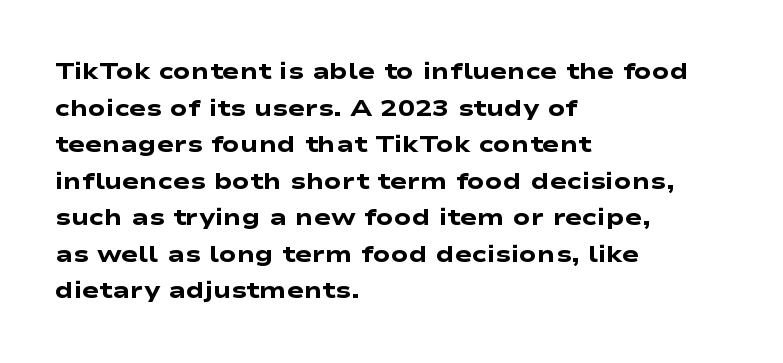
{"bold": "yes", "underline": "no", "align": "left", "line_spacing": "normal", "line_spacing_ratio": 1.59, "letter_spacing": "normal", "letter_spacing_em": 0.0, "glyph_px": 23}
